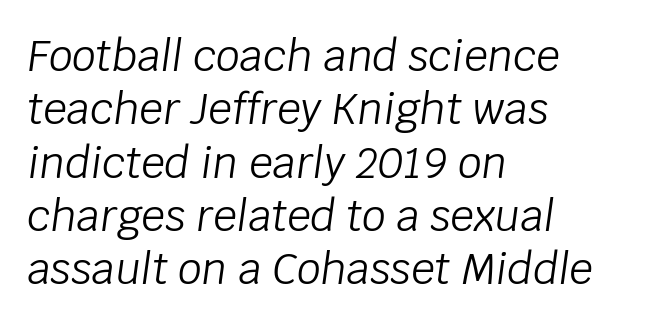
The image shows 42 px light type, italic (leaning right); set left-aligned, normal line spacing (1.27x), normal letter spacing, not underlined; low stroke contrast and a large x-height.
